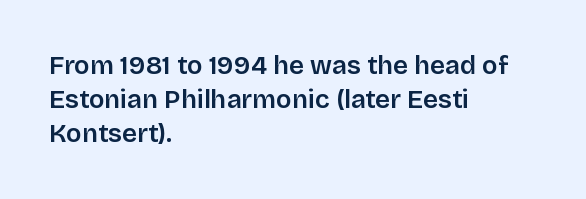
{"italic": "no", "underline": "no", "align": "left", "line_spacing": "normal", "line_spacing_ratio": 1.3, "letter_spacing": "normal", "letter_spacing_em": 0.0, "glyph_px": 26}
